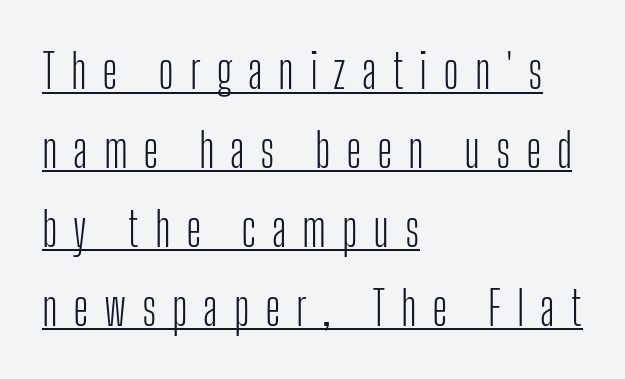
{"serif": "no", "italic": "no", "bold": "no", "weight": "light", "width": "condensed", "stroke_contrast": "low", "x_height": "medium", "monospaced": "no", "underline": "yes", "align": "left", "line_spacing": "normal", "line_spacing_ratio": 1.68, "letter_spacing": "wide", "letter_spacing_em": 0.33, "glyph_px": 47}
